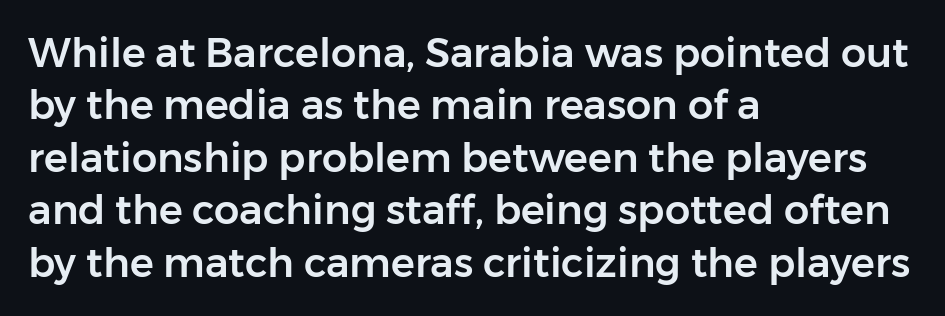
In terms of leading, this rendering sits right in the middle. Students, note that the glyphs here touch the page at normal intervals. Decoration check: the copy has no underline. The characters display no serif detailing; their extremities are plain.
